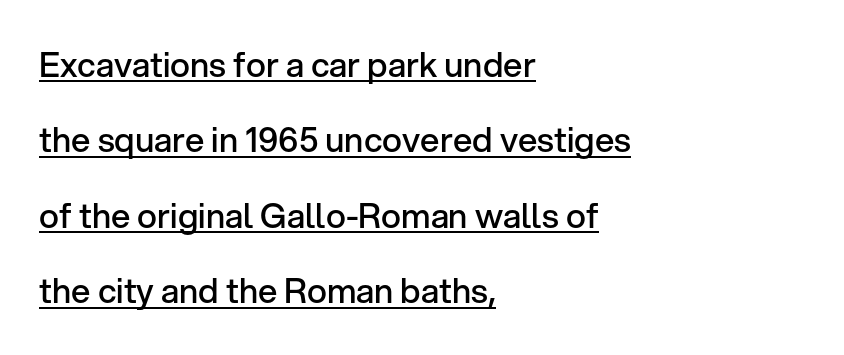
Q: Is the text bold? A: Semi-bold.
Q: Is the text italic (slanted)? A: No, it is upright.
Q: Is the typeface a serif or a sans-serif typeface? A: Sans-serif.
Q: Is the text underlined? A: Yes.
Q: How is the paragraph aligned? A: Left-aligned.
Q: Is the spacing between letters normal or unusually wide? A: Normal.
Q: Is the spacing between lines tight, normal or loose? A: Loose.
Q: Width (condensed, normal, or wide)? A: Normal.
Q: Stroke contrast? A: Low.
Q: x-height? A: Medium.
Q: Monospaced? A: No.
